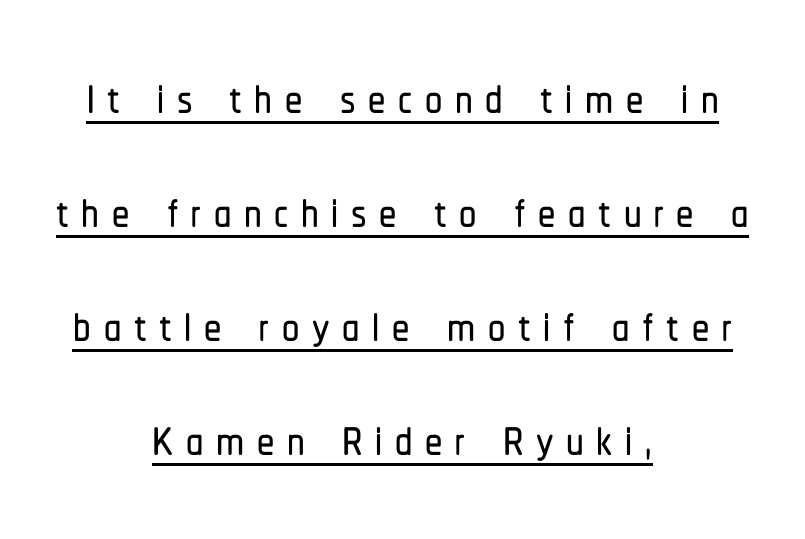
{"serif": "no", "italic": "no", "width": "condensed", "stroke_contrast": "low", "x_height": "medium", "monospaced": "no", "underline": "yes", "align": "center", "line_spacing": "normal", "line_spacing_ratio": 1.65, "glyph_px": 69}
